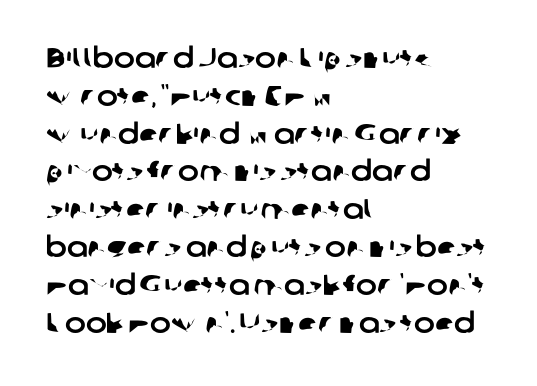
The image shows 28 px sans-serif type; set left-aligned, normal line spacing (1.35x), normal letter spacing, not underlined; low stroke contrast and a medium x-height.
